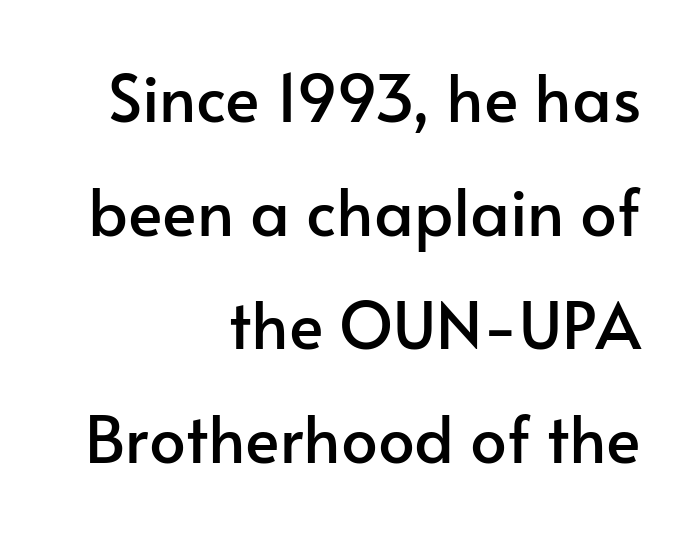
The image shows 65 px sans-serif type, upright; set right-aligned, line spacing 1.75x, normal letter spacing, not underlined; low stroke contrast and a small x-height.
